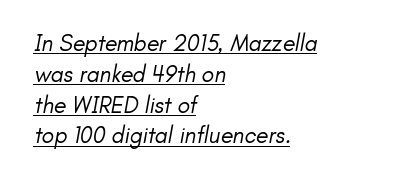
{"bold": "no", "underline": "yes", "align": "left", "line_spacing": "normal", "line_spacing_ratio": 1.34, "letter_spacing": "normal", "letter_spacing_em": 0.0, "glyph_px": 23}
